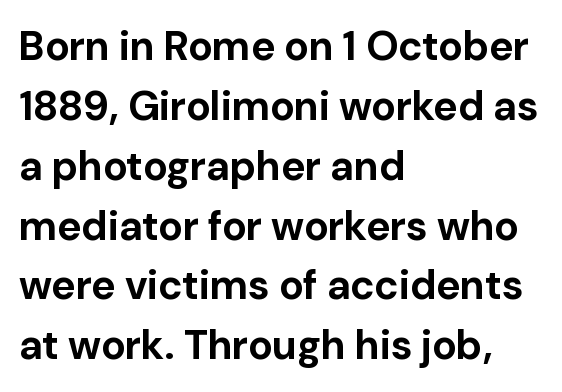
The line texture is even and compact thanks to regular tracking. Any mark beneath the type? The region is blank. The letters stand upright; this is a roman face. The passage shown stacks its lines at a standard gap.
